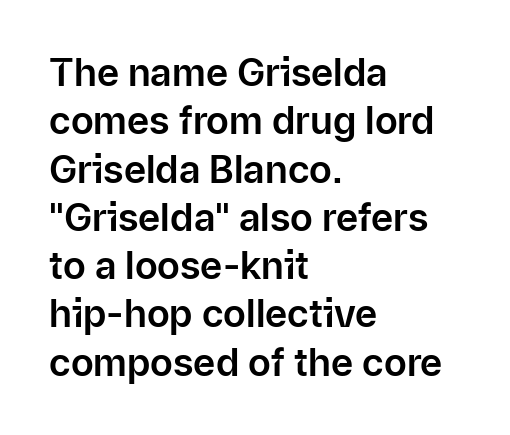
The image shows 38 px sans-serif type, upright; set left-aligned, normal line spacing (1.27x), normal letter spacing, not underlined; low stroke contrast and a medium x-height.
